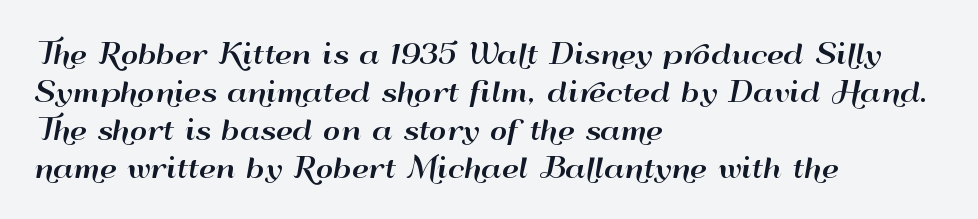
No extra tracking has been applied to these lines. Students, observe: this is what conventionally led text looks like. The rendering anchors every line to the left-hand side. Just letters on the line, the space beneath them empty.
